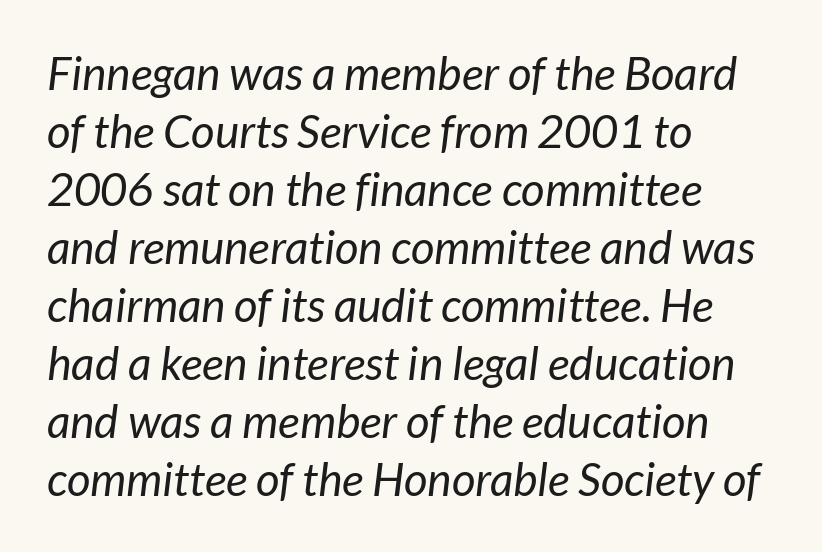
Note: no serifs on the glyphs. Standard letterfit; no display-style spreading of the glyphs. Short and long lines alike share a common starting point at left. Here the designer chose a conventional face with non-uniform glyph widths. Regarding leading, the lines here are spaced in the standard way. Heaviness? Minimal to ordinary, like unemphasized prose.
